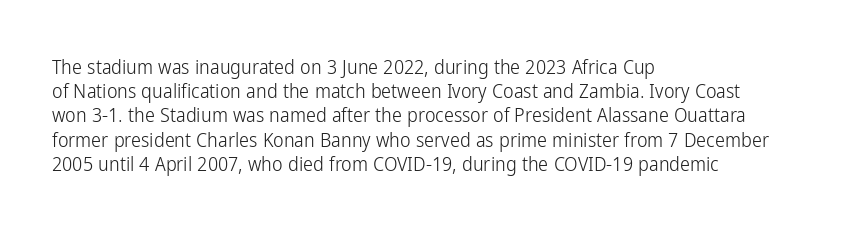
The image shows 20 px text type, upright; set left-aligned, line spacing 1.21x, normal letter spacing, not underlined.
